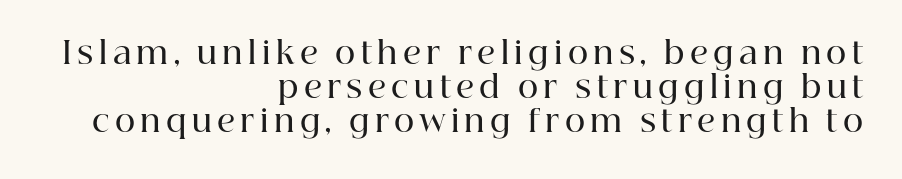
Does the type have serifs? Yes, each stem ends in a small foot. Italic: no, the glyphs are upright roman. Proportional: the letters do not fall into vertical columns. The glyphs are unaccompanied by any horizontal stroke below them. Horizontal bands of white between lines are thin slivers. Typeset ragged left — the right edge is the straight one.
